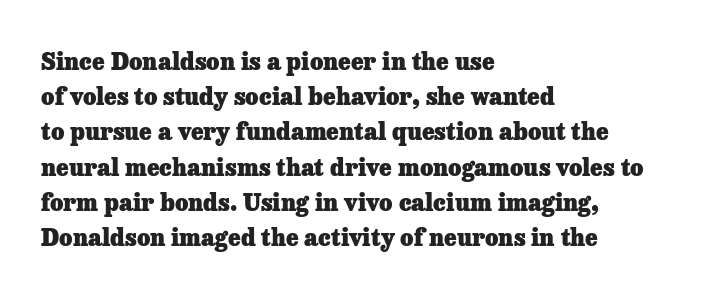
Each new line begins a customary step beneath the previous one. This rendering leaves character spacing at its baseline value. The lettering stays uniformly vertical, giving the passage a roman look. This rendering features lettering with no underline. A student would call this left alignment; a typographer would say flush left, rag right. Is the type bold? Yes — the strokes are clearly thick and heavy.
